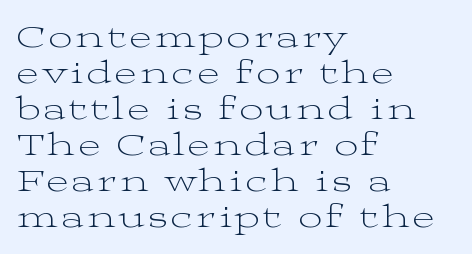
Q: Is the text bold? A: No.
Q: Is the text italic (slanted)? A: No, it is upright.
Q: Is the typeface a serif or a sans-serif typeface? A: Serif.
Q: Is the text underlined? A: No.
Q: How is the paragraph aligned? A: Left-aligned.
Q: Is the spacing between lines tight, normal or loose? A: Tight.
Q: Width (condensed, normal, or wide)? A: Wide.
Q: Stroke contrast? A: Medium.
Q: x-height? A: Medium.
Q: Monospaced? A: No.
